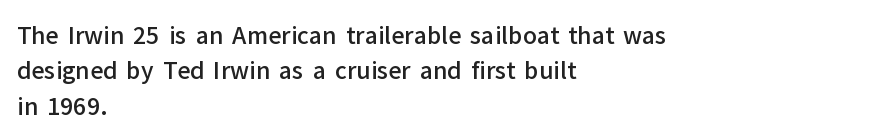
Q: Is the text bold? A: Semi-bold.
Q: Is the text italic (slanted)? A: No, it is upright.
Q: Is the text underlined? A: No.
Q: How is the paragraph aligned? A: Left-aligned.
Q: Is the spacing between letters normal or unusually wide? A: Normal.
Q: Is the spacing between lines tight, normal or loose? A: Normal.
